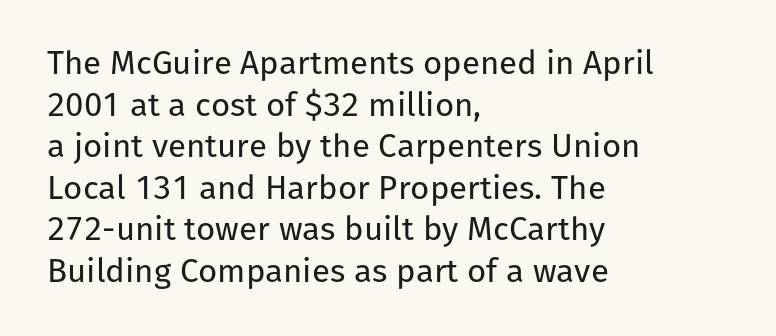
Q: Is the text bold? A: No.
Q: Is the text italic (slanted)? A: No, it is upright.
Q: Is the typeface a serif or a sans-serif typeface? A: Sans-serif.
Q: Is the text underlined? A: No.
Q: How is the paragraph aligned? A: Left-aligned.
Q: Is the spacing between letters normal or unusually wide? A: Normal.
Q: Is the spacing between lines tight, normal or loose? A: Normal.
Q: Width (condensed, normal, or wide)? A: Normal.
Q: Stroke contrast? A: Low.
Q: x-height? A: Medium.
Q: Monospaced? A: No.
